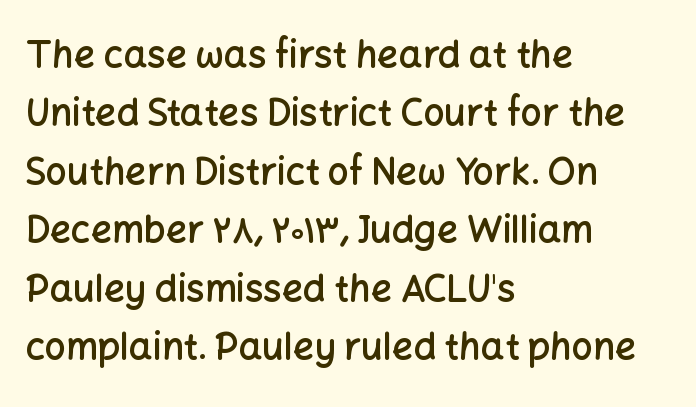
Here the designer chose a conventional face with non-uniform glyph widths. Type without underlining. In terms of letterform style, serifs are entirely absent. Line spacing here is normal.
